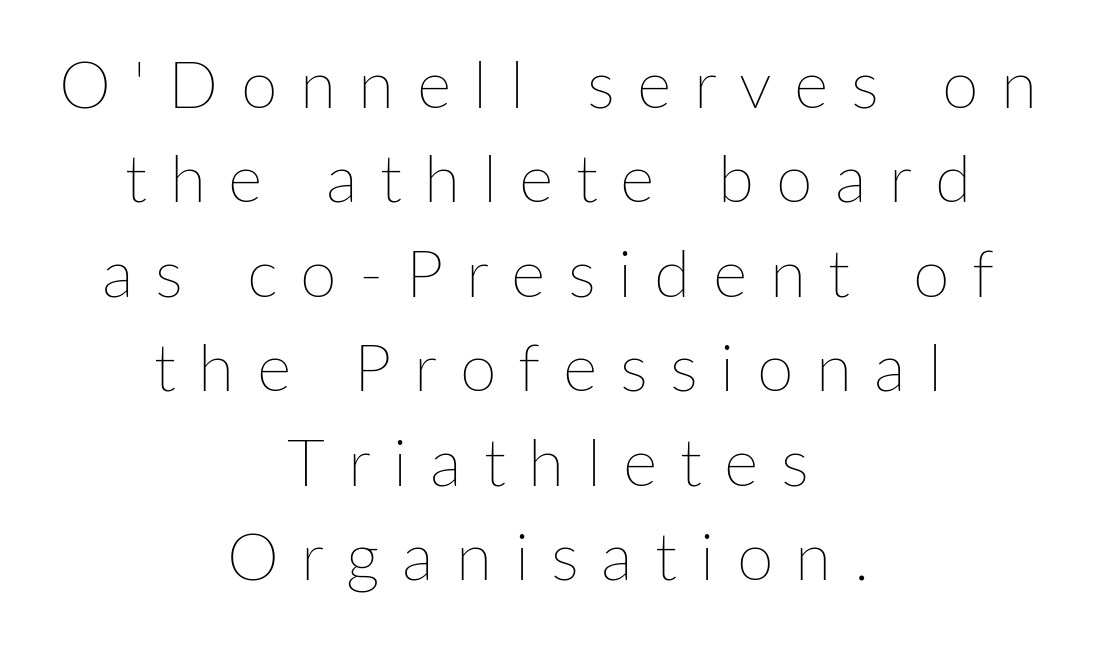
Q: Is the text bold? A: No.
Q: Is the text italic (slanted)? A: No, it is upright.
Q: Is the text underlined? A: No.
Q: How is the paragraph aligned? A: Centered.
Q: Is the spacing between letters normal or unusually wide? A: Unusually wide.
Q: Is the spacing between lines tight, normal or loose? A: Normal.
Q: Width (condensed, normal, or wide)? A: Normal.
Q: Stroke contrast? A: Low.
Q: x-height? A: Medium.
Q: Monospaced? A: No.
